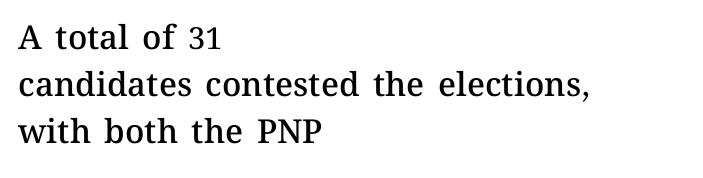
{"italic": "no", "bold": "semi", "weight": "semibold", "width": "normal", "stroke_contrast": "medium", "x_height": "medium", "monospaced": "no", "underline": "no", "align": "left", "line_spacing": "normal", "line_spacing_ratio": 1.42, "letter_spacing": "normal", "letter_spacing_em": 0.0, "glyph_px": 33}
